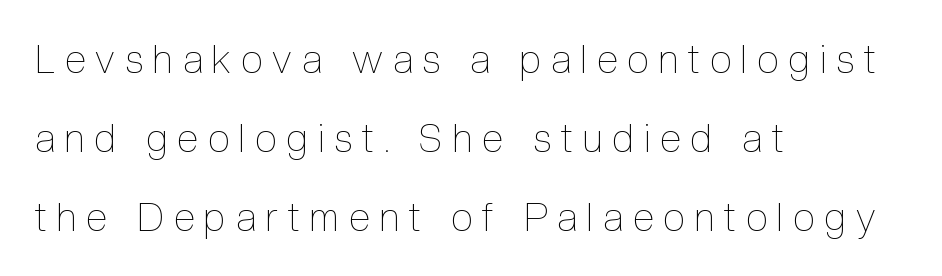
{"italic": "no", "bold": "no", "weight": "thin", "width": "condensed", "x_height": "medium", "monospaced": "no", "underline": "no", "align": "left", "line_spacing": "loose", "line_spacing_ratio": 2.02, "letter_spacing": "wide", "letter_spacing_em": 0.26, "glyph_px": 39}
